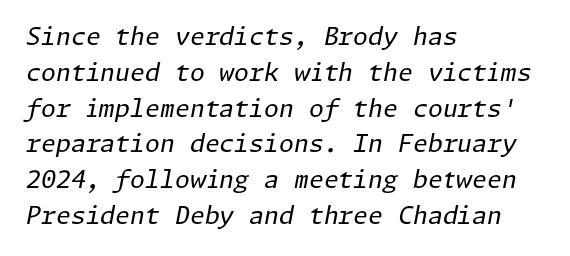
Every row of glyphs begins at an identical x-position on the left. A bare baseline throughout the passage. This rendering leaves character spacing at its baseline value. Regular leading. Stroke mass is kept to a normal reading level or below. Notice how the stems are inclined rather than vertical — that's the hallmark of italics.
